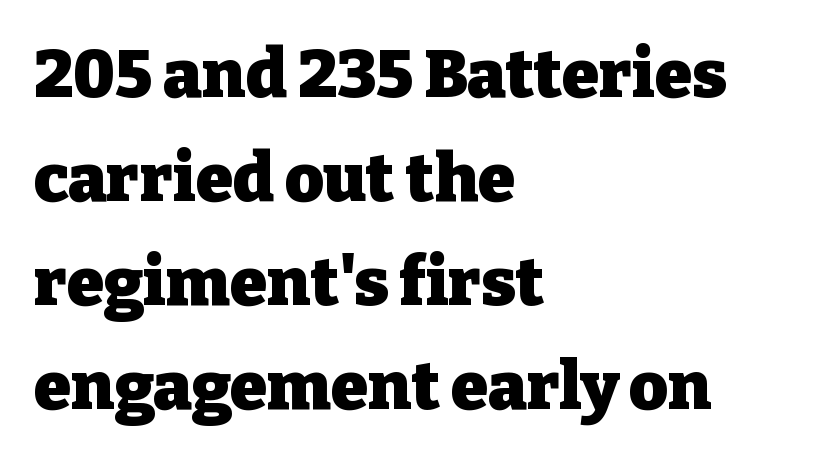
Compared with an ordinary text face, these strokes are far heavier — a full bold. Teacher's note: observe the even left margin — that is flush-left alignment. A serif font was chosen for this passage. The letters advance in unequal steps, a hallmark of proportional type.
